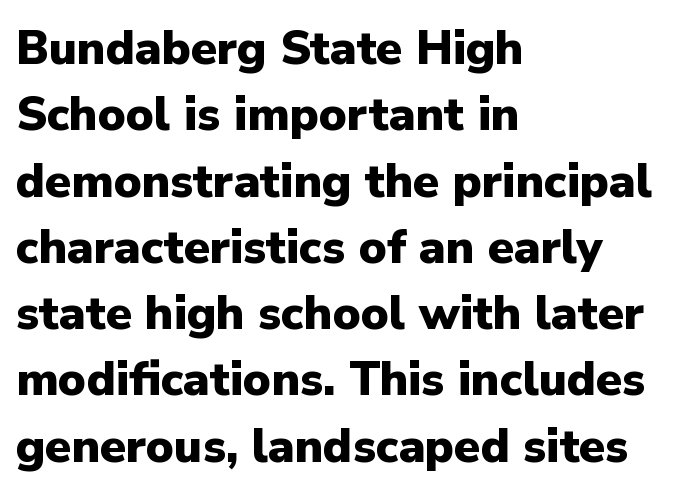
{"serif": "no", "italic": "no", "bold": "yes", "weight": "heavy", "width": "normal", "stroke_contrast": "low", "x_height": "medium", "monospaced": "no", "underline": "no", "align": "left", "line_spacing": "normal", "line_spacing_ratio": 1.41, "letter_spacing": "normal", "letter_spacing_em": 0.0, "glyph_px": 47}
